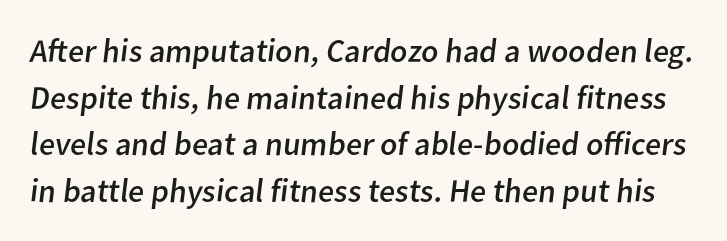
Q: Is the text bold? A: No.
Q: Is the typeface a serif or a sans-serif typeface? A: Sans-serif.
Q: Is the text underlined? A: No.
Q: Is the spacing between letters normal or unusually wide? A: Normal.
Q: Is the spacing between lines tight, normal or loose? A: Normal.
Q: Width (condensed, normal, or wide)? A: Normal.
Q: Stroke contrast? A: Low.
Q: x-height? A: Medium.
Q: Monospaced? A: No.
